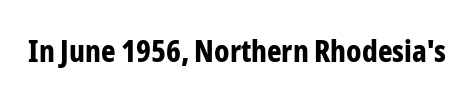
The image shows 31 px bold, condensed sans-serif type, upright; set normal letter spacing, not underlined; low stroke contrast and a medium x-height.
